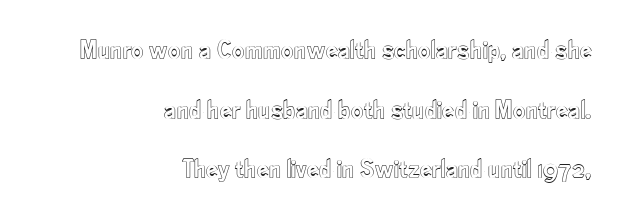
The image shows 27 px text type, upright; set right-aligned, loose line spacing (2.21x), normal letter spacing, not underlined.
